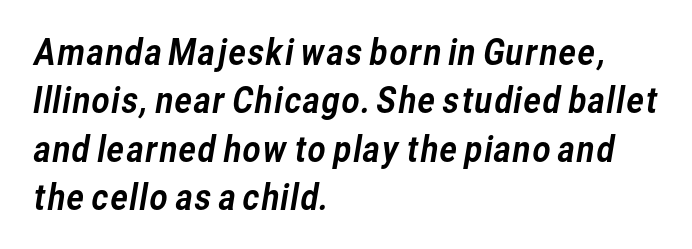
The passage shown is typeset with a sans-serif family. Here the designer chose a conventional face with non-uniform glyph widths. These lines stack with their left ends in a neat column. Normally led — the rows are evenly, conventionally spaced.
